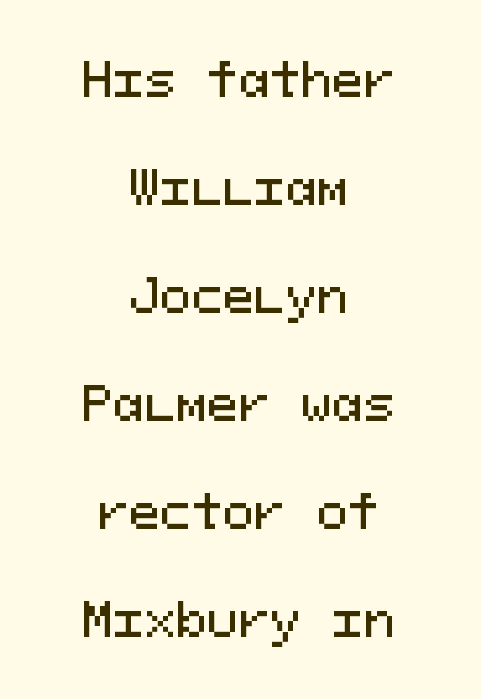
No italicization has been applied; the sample stays upright. This rendering leaves character spacing at its baseline value. The typeface chosen for these lines omits serifs. A great deal of white space separates one row of letters from the next. Visually the block forms a symmetrical silhouette, jagged on both flanks.
